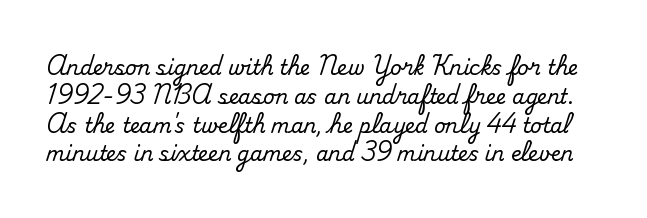
Q: Is the text italic (slanted)? A: Yes.
Q: Is the text underlined? A: No.
Q: Is the spacing between letters normal or unusually wide? A: Normal.
Q: Is the spacing between lines tight, normal or loose? A: Normal.
